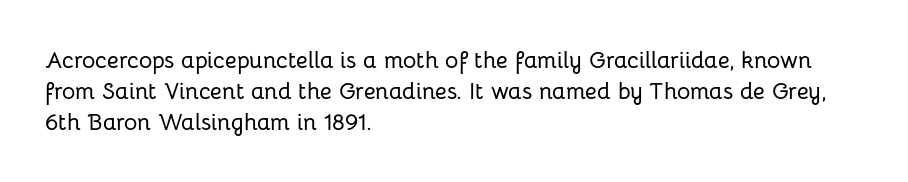
The image shows 23 px text type, upright; set left-aligned, normal line spacing (1.34x), normal letter spacing, not underlined.
